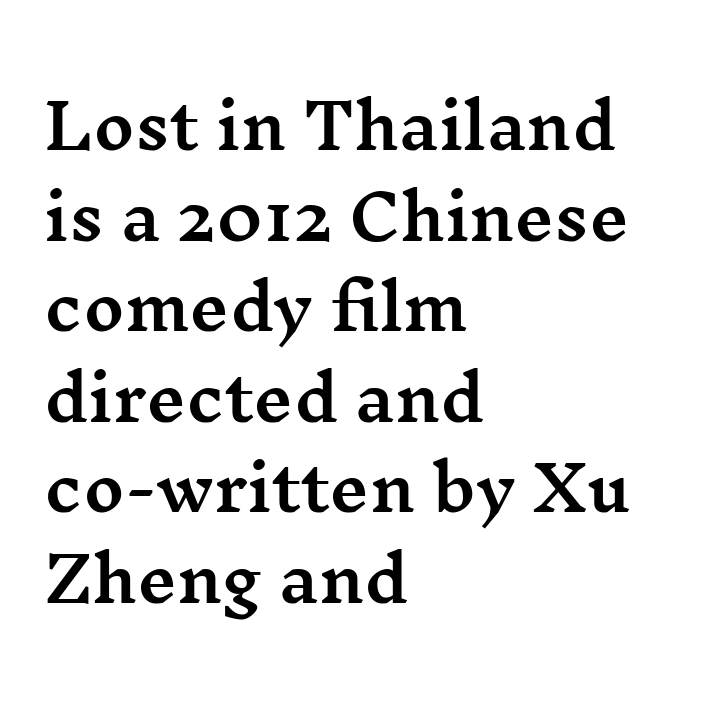
The image shows 62 px wide serif type, upright; set left-aligned, normal line spacing (1.46x), normal letter spacing, not underlined; medium stroke contrast and a medium x-height.
